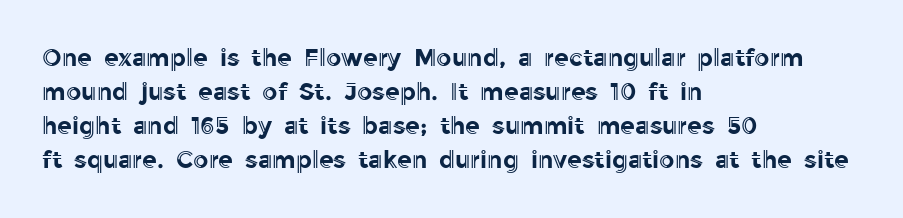
Q: Is the text italic (slanted)? A: No, it is upright.
Q: Is the text underlined? A: No.
Q: How is the paragraph aligned? A: Left-aligned.
Q: Is the spacing between letters normal or unusually wide? A: Normal.
Q: Is the spacing between lines tight, normal or loose? A: Normal.
